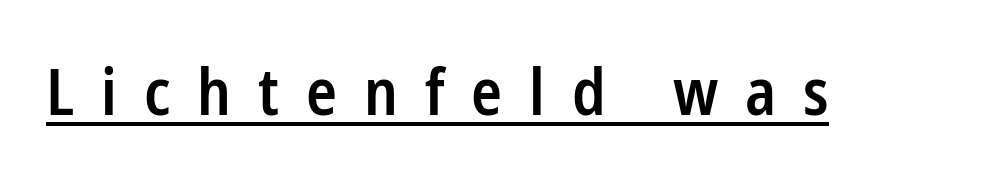
The image shows 64 px semibold, condensed sans-serif type, upright; set unusually wide letter spacing (+0.42 em), underlined; low stroke contrast and a medium x-height.
